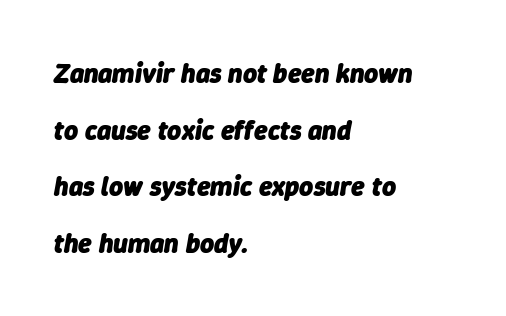
The lines are quadded left. When letters slant like this, we call the style italic. In terms of weight, the rendering is a true, heavy bold. The type is set solid horizontally, with unmodified tracking. Line spacing here is loose.
